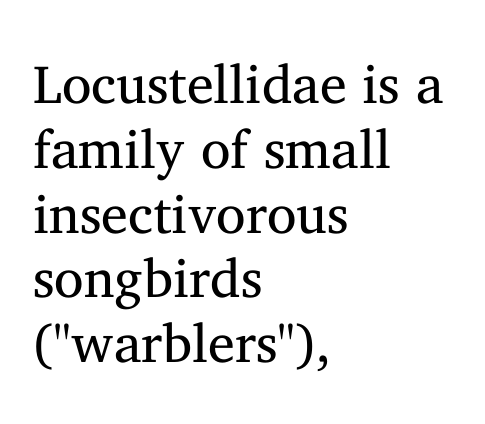
Q: Is the text bold? A: No.
Q: Is the text italic (slanted)? A: No, it is upright.
Q: Is the typeface a serif or a sans-serif typeface? A: Serif.
Q: Is the text underlined? A: No.
Q: How is the paragraph aligned? A: Left-aligned.
Q: Is the spacing between letters normal or unusually wide? A: Normal.
Q: Width (condensed, normal, or wide)? A: Normal.
Q: Stroke contrast? A: Medium.
Q: x-height? A: Medium.
Q: Monospaced? A: No.
